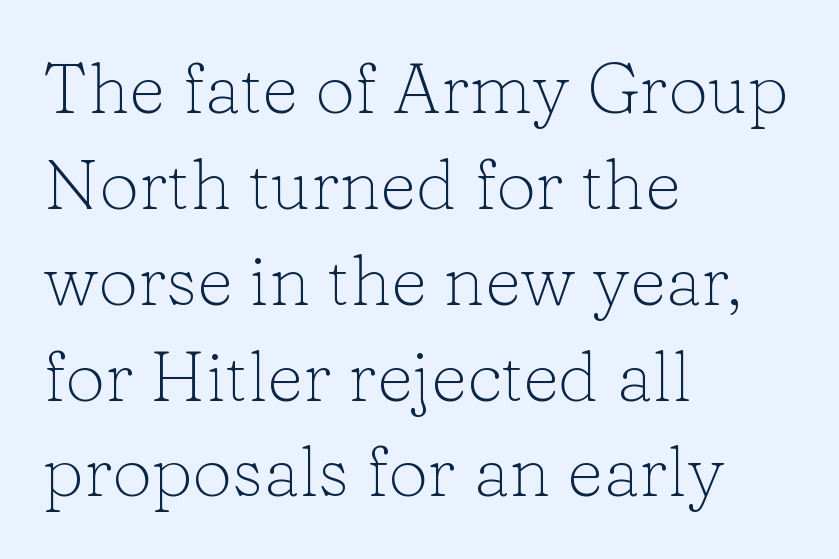
This rendering employs a face with finishing strokes, i.e., a serif. This sample uses plain, unmodified letter spacing. Caption: multi-line text, flush left, ragged right. Note the varied advance widths — an 'i' is clearly narrower than an 'm'. Underline: absent.
